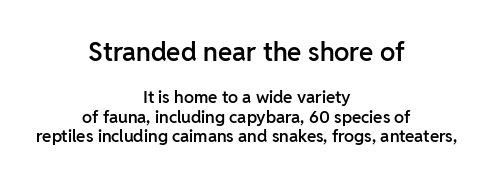
{"italic": "no", "bold": "semi", "underline": "no", "align": "center", "line_spacing_ratio": 1.16, "letter_spacing": "normal", "letter_spacing_em": 0.0, "larger_block": "first", "size_ratio": 1.53, "glyph_px": 26}
